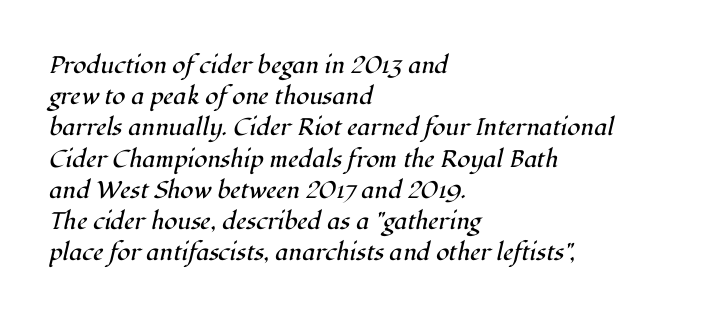
The area under the type is left untouched. These lines sit exactly where default settings would place them. The letters are slanted; this is an italic face. Stem width sits at or under what a default text font uses. This sample uses plain, unmodified letter spacing. This rendering uses left alignment, leaving the right contour irregular.
